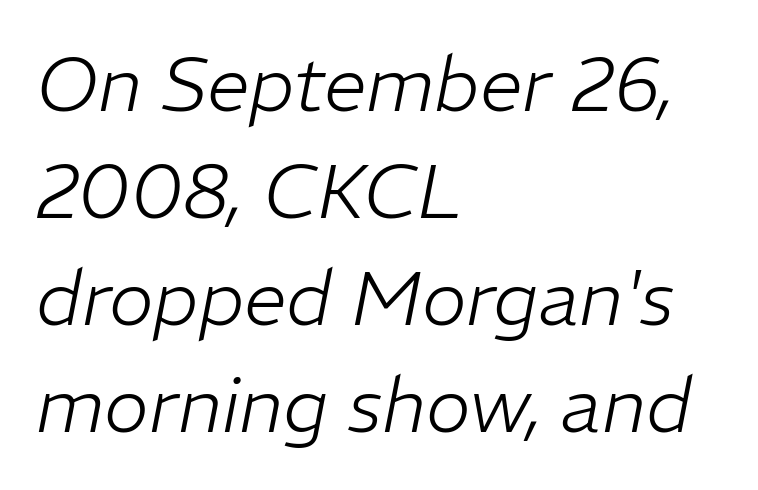
The image shows 76 px light type, italic (leaning right); set left-aligned, normal line spacing (1.41x), normal letter spacing, not underlined; low stroke contrast and a medium x-height.
